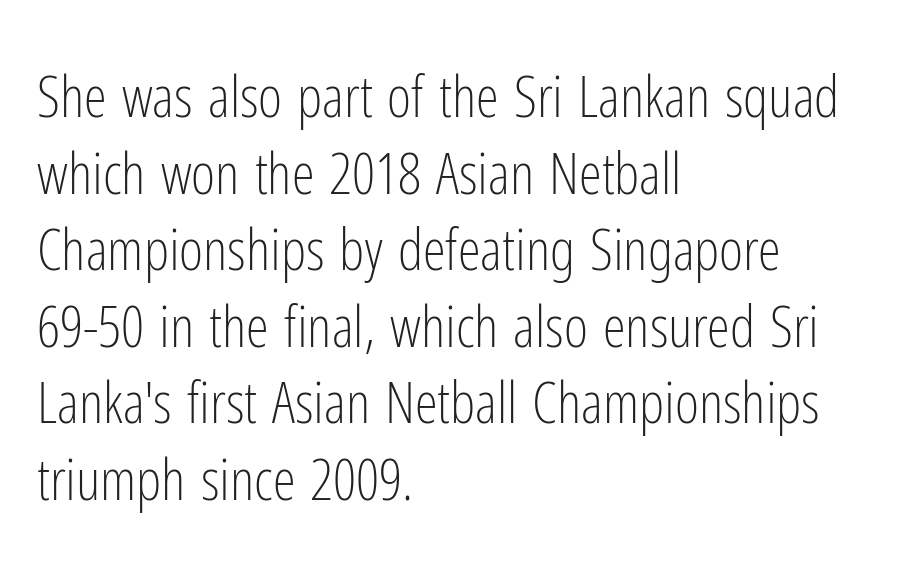
{"serif": "no", "italic": "no", "bold": "no", "weight": "light", "width": "condensed", "stroke_contrast": "low", "x_height": "medium", "monospaced": "no", "underline": "no", "align": "left", "line_spacing": "normal", "line_spacing_ratio": 1.32, "letter_spacing": "normal", "letter_spacing_em": 0.0, "glyph_px": 58}
